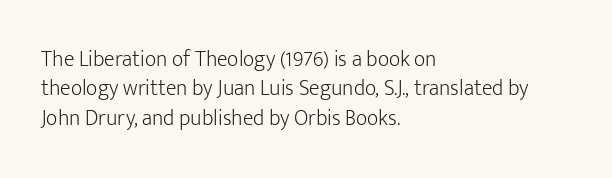
Q: Is the text bold? A: No.
Q: Is the text italic (slanted)? A: No, it is upright.
Q: Is the text underlined? A: No.
Q: How is the paragraph aligned? A: Left-aligned.
Q: Is the spacing between letters normal or unusually wide? A: Normal.
Q: Is the spacing between lines tight, normal or loose? A: Normal.
